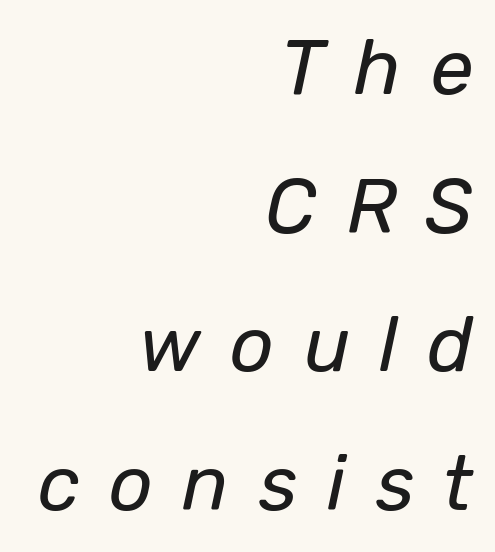
The image shows 77 px regular-weight type, italic (leaning right); set right-aligned, line spacing 1.8x, unusually wide letter spacing (+0.38 em), not underlined; low stroke contrast and a medium x-height.
